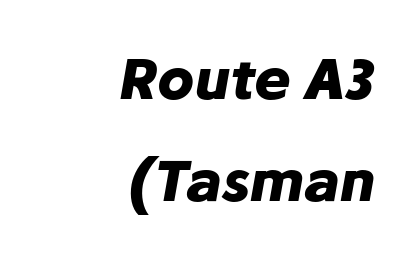
The image shows 55 px heavy type, italic (leaning right); set right-aligned, line spacing 1.85x, normal letter spacing, not underlined; low stroke contrast and a medium x-height.
